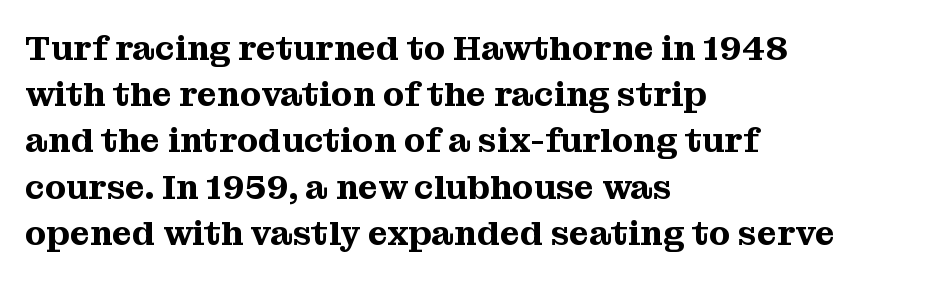
Q: Is the text italic (slanted)? A: No, it is upright.
Q: Is the typeface a serif or a sans-serif typeface? A: Serif.
Q: Is the text underlined? A: No.
Q: How is the paragraph aligned? A: Left-aligned.
Q: Is the spacing between letters normal or unusually wide? A: Normal.
Q: Is the spacing between lines tight, normal or loose? A: Normal.
Q: Width (condensed, normal, or wide)? A: Normal.
Q: Stroke contrast? A: Medium.
Q: x-height? A: Medium.
Q: Monospaced? A: No.
